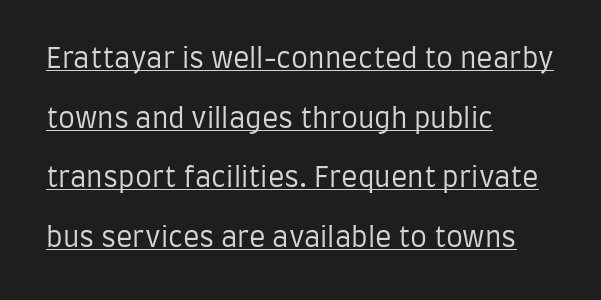
You could fit nearly another row in the gap between these rows. The strokes carry an ordinary text weight at most. A typesetter would mark this as roman, not italic. Short and long lines alike share a common starting point at left. The passage shown has conventional tracking throughout.
